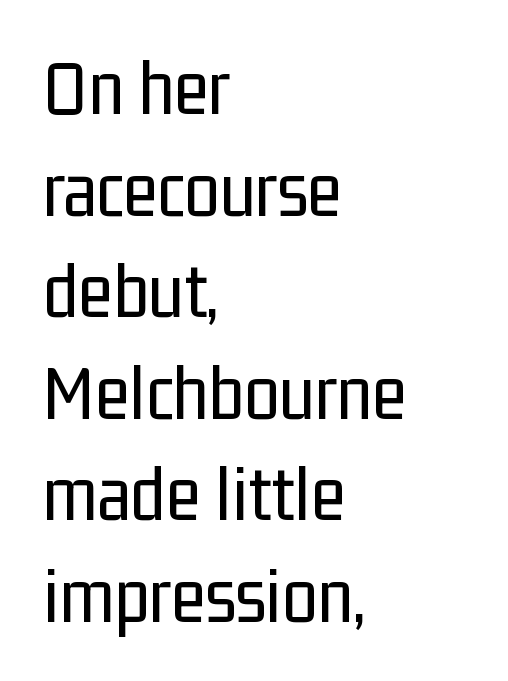
The image shows 80 px regular-weight, condensed sans-serif type, upright; set left-aligned, normal line spacing (1.27x), normal letter spacing, not underlined; low stroke contrast and a medium x-height.
